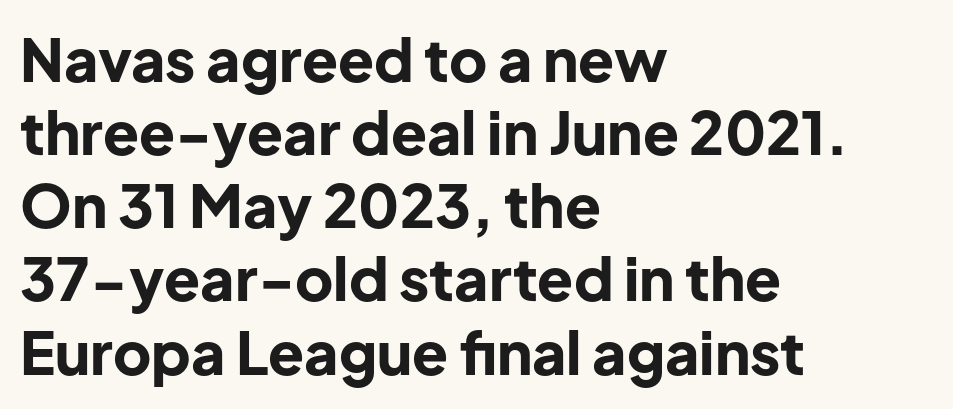
The image shows 59 px bold sans-serif type, upright; set left-aligned, line spacing 1.24x, normal letter spacing, not underlined; low stroke contrast and a medium x-height.
